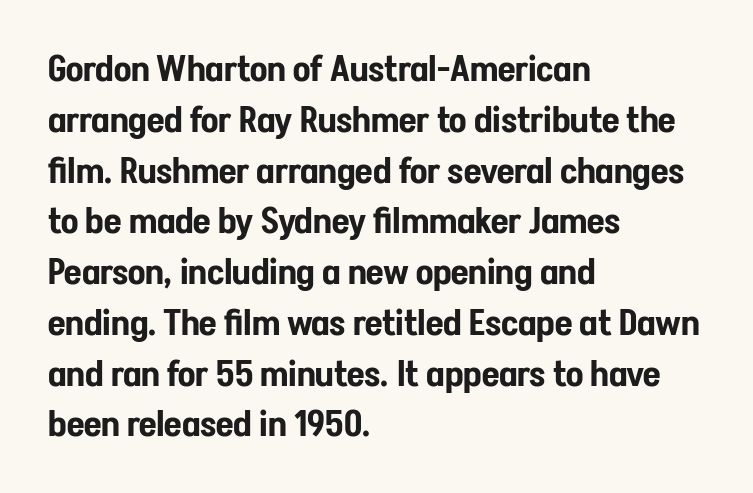
The image shows 36 px condensed sans-serif type, upright; set left-aligned, normal line spacing (1.41x), normal letter spacing, not underlined; low stroke contrast and a medium x-height.
